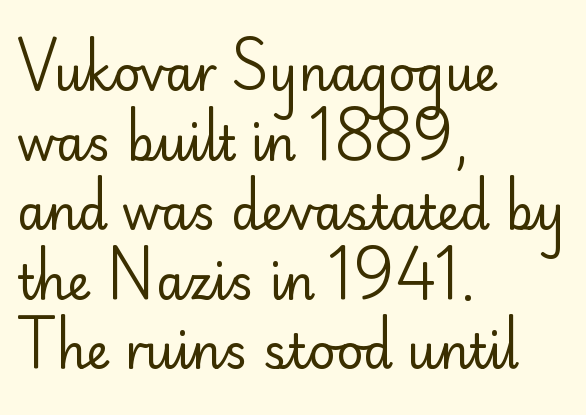
This is sans-serif lettering, the kind often seen on screens and signage. Every stem runs plumb, perpendicular to the baseline. Here the designer chose a conventional face with non-uniform glyph widths. The strip under each line holds only bare page.
